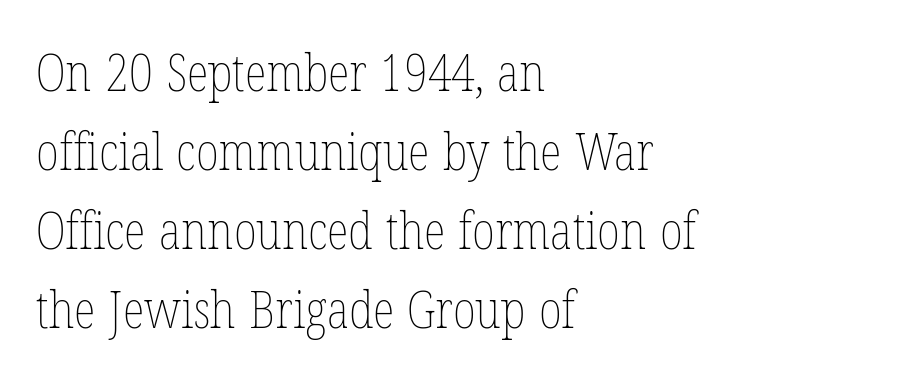
The image shows 51 px thin, condensed type, upright; set left-aligned, normal line spacing (1.55x), normal letter spacing, not underlined; low stroke contrast and a medium x-height.
